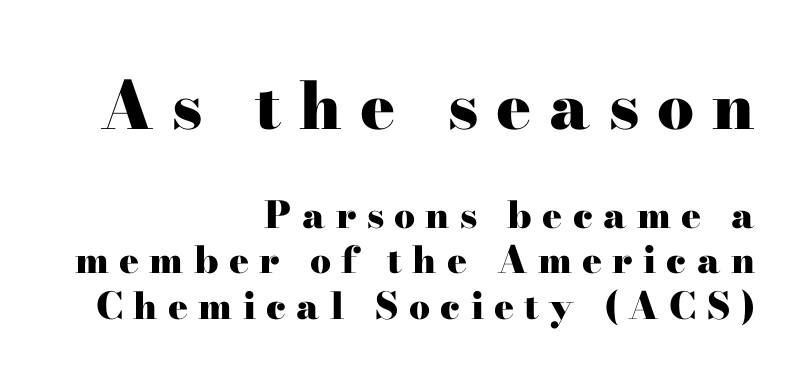
Q: Is the text bold? A: Yes.
Q: Is the text italic (slanted)? A: No, it is upright.
Q: Is the typeface a serif or a sans-serif typeface? A: Serif.
Q: Is the text underlined? A: No.
Q: How is the paragraph aligned? A: Right-aligned.
Q: Is the spacing between letters normal or unusually wide? A: Unusually wide.
Q: Which block of text is set in a larger size, the first (top) or the second (bottom)? A: The first (top) one.
Q: Width (condensed, normal, or wide)? A: Wide.
Q: Stroke contrast? A: High.
Q: x-height? A: Small.
Q: Monospaced? A: No.
